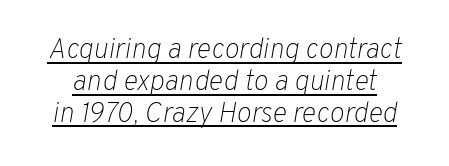
Tracking here is standard; glyphs follow each other at the usual distance. Summary of weight: not heavy and not bold. Designer's note — italics engaged. Proportional: the letters do not fall into vertical columns. The string is rendered with underlining switched on. This sample trades vertical openness for compactness between lines.
